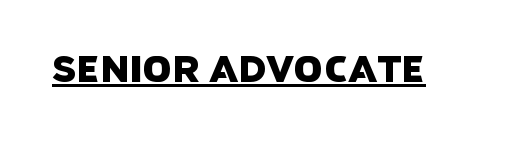
{"serif": "no", "width": "normal", "stroke_contrast": "low", "x_height": "large", "monospaced": "no", "underline": "yes", "letter_spacing": "normal", "letter_spacing_em": 0.0, "glyph_px": 37}
